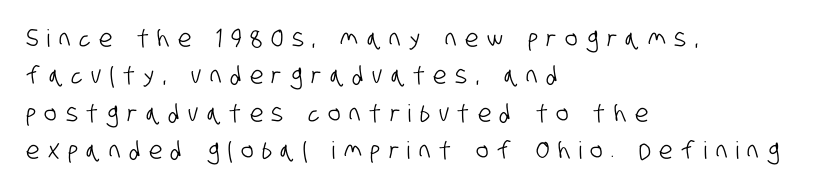
Q: Is the text underlined? A: No.
Q: How is the paragraph aligned? A: Left-aligned.
Q: Is the spacing between letters normal or unusually wide? A: Unusually wide.
Q: Is the spacing between lines tight, normal or loose? A: Normal.
